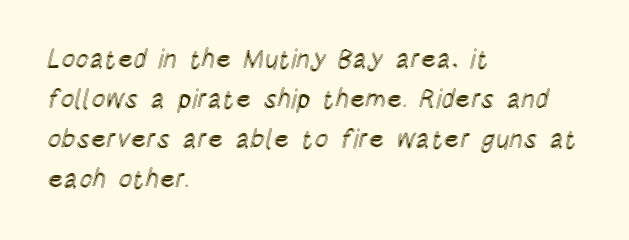
Q: Is the text italic (slanted)? A: Yes.
Q: Is the text underlined? A: No.
Q: How is the paragraph aligned? A: Left-aligned.
Q: Is the spacing between letters normal or unusually wide? A: Normal.
Q: Is the spacing between lines tight, normal or loose? A: Normal.
